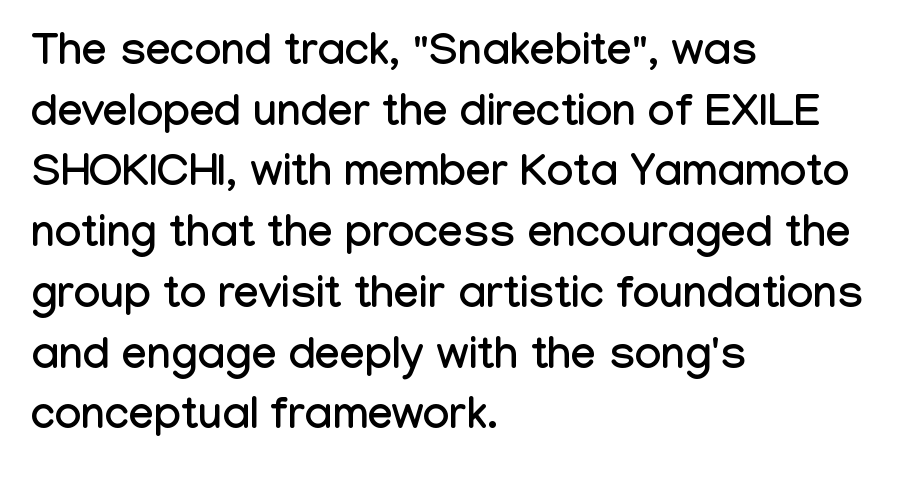
Q: Is the text italic (slanted)? A: No, it is upright.
Q: Is the typeface a serif or a sans-serif typeface? A: Sans-serif.
Q: Is the text underlined? A: No.
Q: How is the paragraph aligned? A: Left-aligned.
Q: Is the spacing between letters normal or unusually wide? A: Normal.
Q: Is the spacing between lines tight, normal or loose? A: Normal.
Q: Width (condensed, normal, or wide)? A: Condensed.
Q: Stroke contrast? A: Low.
Q: x-height? A: Medium.
Q: Monospaced? A: No.
